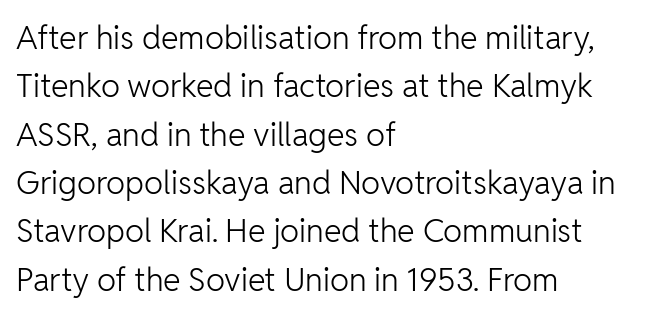
Q: Is the text bold? A: No.
Q: Is the text italic (slanted)? A: No, it is upright.
Q: Is the typeface a serif or a sans-serif typeface? A: Sans-serif.
Q: Is the text underlined? A: No.
Q: How is the paragraph aligned? A: Left-aligned.
Q: Is the spacing between letters normal or unusually wide? A: Normal.
Q: Is the spacing between lines tight, normal or loose? A: Normal.
Q: Width (condensed, normal, or wide)? A: Normal.
Q: Stroke contrast? A: Low.
Q: x-height? A: Medium.
Q: Monospaced? A: No.
